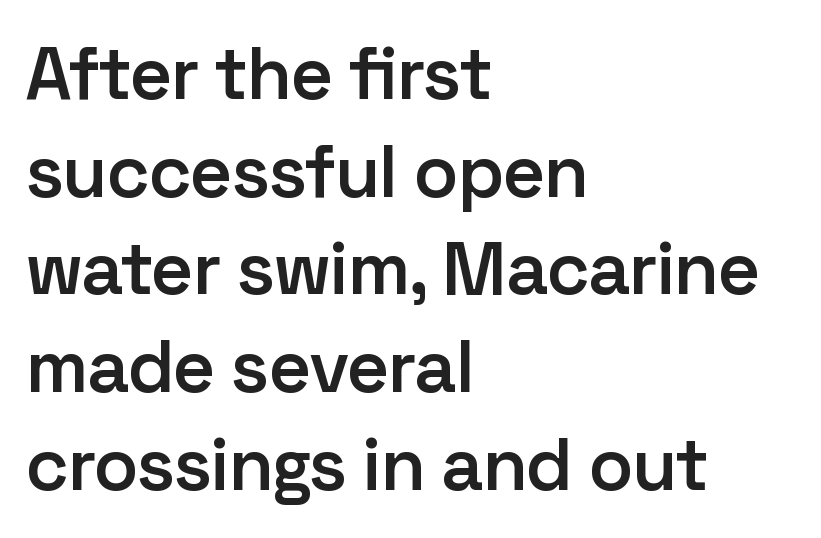
The image shows 74 px semibold sans-serif type, upright; set left-aligned, normal line spacing (1.32x), normal letter spacing, not underlined; low stroke contrast and a medium x-height.
